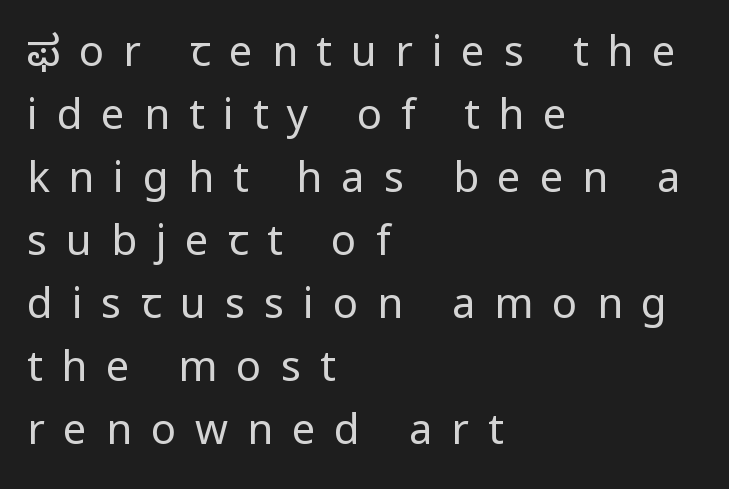
{"serif": "no", "italic": "no", "bold": "no", "weight": "regular", "width": "normal", "stroke_contrast": "low", "x_height": "medium", "monospaced": "no", "underline": "no", "align": "left", "line_spacing": "normal", "line_spacing_ratio": 1.5, "letter_spacing": "wide", "letter_spacing_em": 0.45, "glyph_px": 42}
